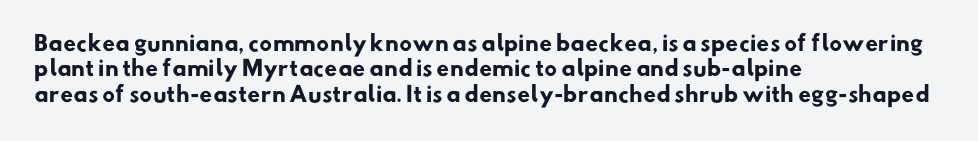
The image shows 21 px bold type; set left-aligned, line spacing 1.21x, normal letter spacing, not underlined.
